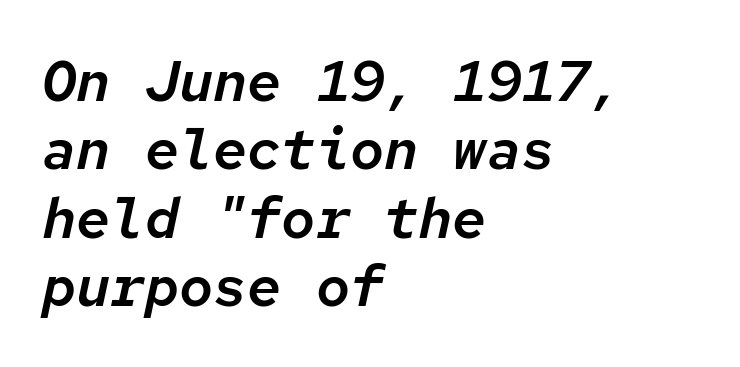
{"italic": "yes", "lean": "right", "slant_degrees": 12, "width": "normal", "stroke_contrast": "low", "x_height": "medium", "monospaced": "yes", "underline": "no", "align": "left", "line_spacing_ratio": 1.2, "letter_spacing": "normal", "letter_spacing_em": 0.0, "glyph_px": 57}
